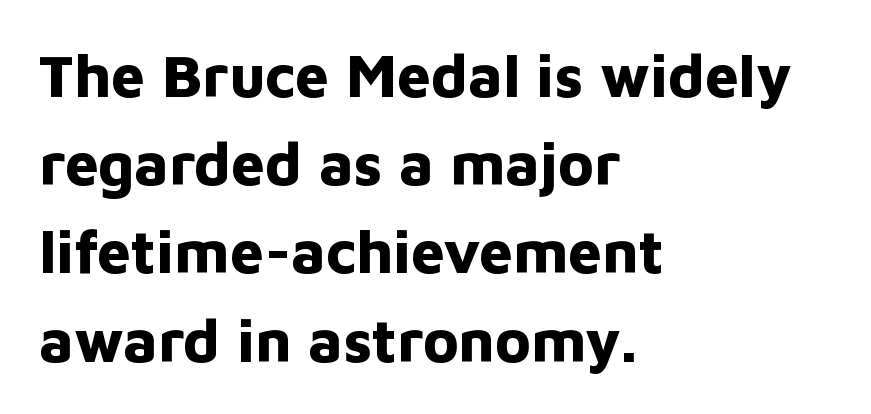
The lettering holds an erect, upright posture throughout. Visually the block forms a straight wall on the left and a jagged coastline on the right. Emphasis by weight is at full strength: bold. Any mark beneath the type? The region is blank. Character widths vary here, with narrow letters taking less room than wide ones. Unlike a traditional serif, this face leaves its strokes unadorned.
